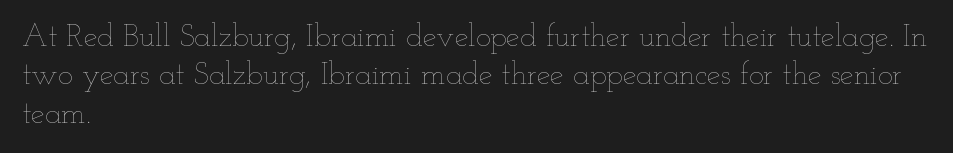
Q: Is the text bold? A: No.
Q: Is the text italic (slanted)? A: No, it is upright.
Q: Is the text underlined? A: No.
Q: How is the paragraph aligned? A: Left-aligned.
Q: Is the spacing between letters normal or unusually wide? A: Normal.
Q: Width (condensed, normal, or wide)? A: Wide.
Q: Stroke contrast? A: Low.
Q: x-height? A: Small.
Q: Monospaced? A: No.
